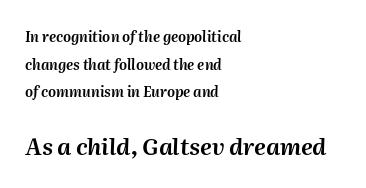
The image shows 23 px text type, italic (leaning right); set left-aligned, loose line spacing (1.98x), normal letter spacing, not underlined; the second (bottom) block is 1.64x larger.
